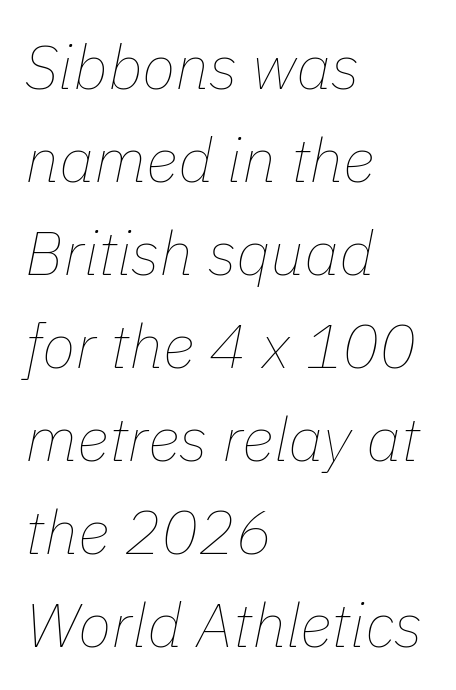
Q: Is the text bold? A: No.
Q: Is the text italic (slanted)? A: Yes, it leans right by about 11 degrees.
Q: Is the text underlined? A: No.
Q: How is the paragraph aligned? A: Left-aligned.
Q: Is the spacing between letters normal or unusually wide? A: Normal.
Q: Is the spacing between lines tight, normal or loose? A: Normal.
Q: Width (condensed, normal, or wide)? A: Normal.
Q: Stroke contrast? A: Low.
Q: x-height? A: Medium.
Q: Monospaced? A: No.
